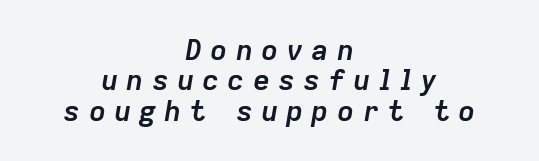
Caption: expanded tracking, letters set apart. One-word summary of the alignment: center. The strip under each line holds only bare page. In terms of weight, the rendering is a true, heavy bold. The face used here is proportionally spaced, like ordinary book or web type. Vertically, the passage feels compressed, each row crowding the next.
